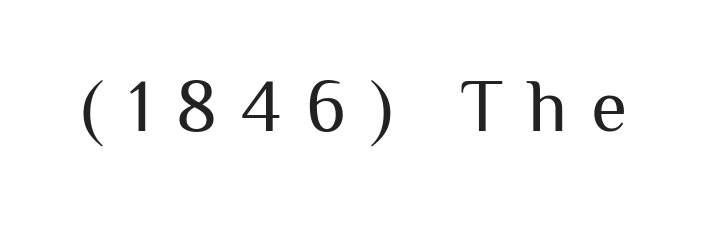
Q: Is the text bold? A: No.
Q: Is the text italic (slanted)? A: No, it is upright.
Q: Is the typeface a serif or a sans-serif typeface? A: Sans-serif.
Q: Is the text underlined? A: No.
Q: Is the spacing between letters normal or unusually wide? A: Unusually wide.
Q: Width (condensed, normal, or wide)? A: Normal.
Q: Stroke contrast? A: Medium.
Q: x-height? A: Medium.
Q: Monospaced? A: No.
